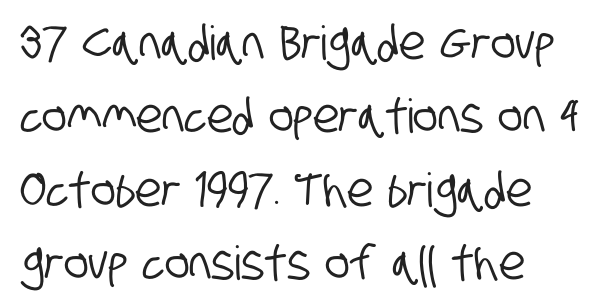
The image shows 47 px condensed sans-serif type; set normal line spacing (1.56x), normal letter spacing, not underlined; low stroke contrast and a large x-height.
